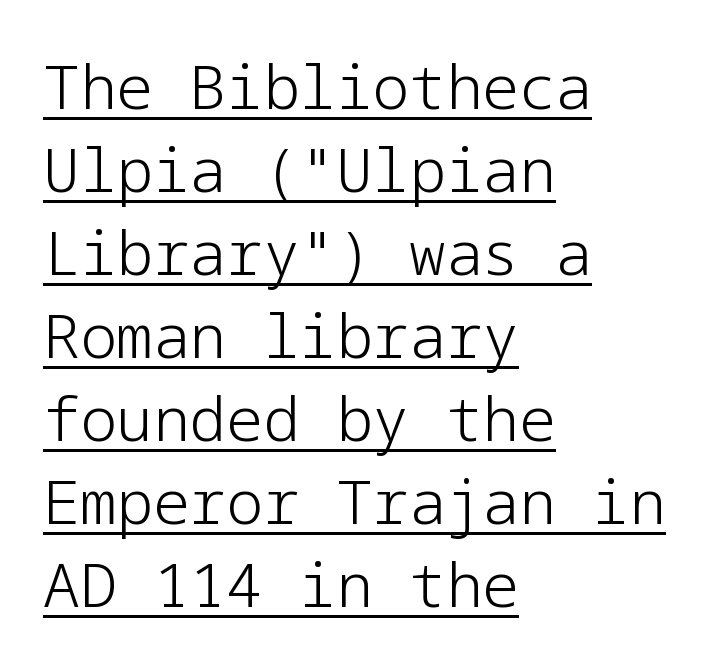
{"serif": "no", "italic": "no", "bold": "no", "weight": "light", "width": "normal", "stroke_contrast": "low", "x_height": "medium", "underline": "yes", "align": "left", "line_spacing": "normal", "line_spacing_ratio": 1.36, "letter_spacing": "normal", "letter_spacing_em": 0.0, "glyph_px": 61}
